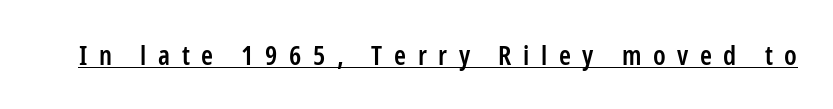
{"italic": "no", "bold": "semi", "underline": "yes", "letter_spacing": "wide", "letter_spacing_em": 0.43, "glyph_px": 27}
